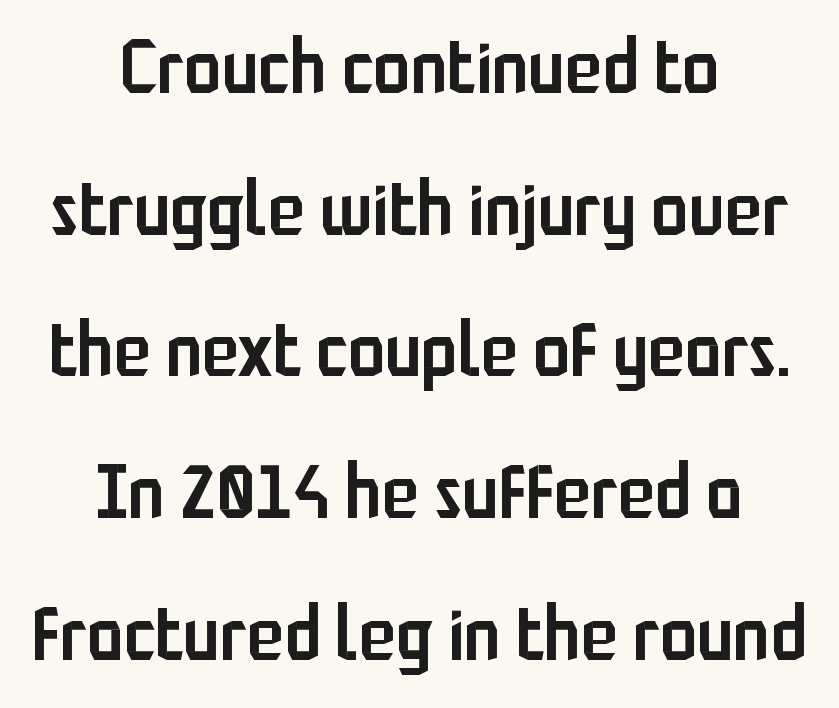
The text was rendered using a sans face with plain stroke endings. These lines are rendered in a variable-pitch font. Has an underline been added? It has not. Caption: standard tracking, unaltered. In terms of posture, this sample is upright. Summary of weight: moderately heavy, a semibold.
